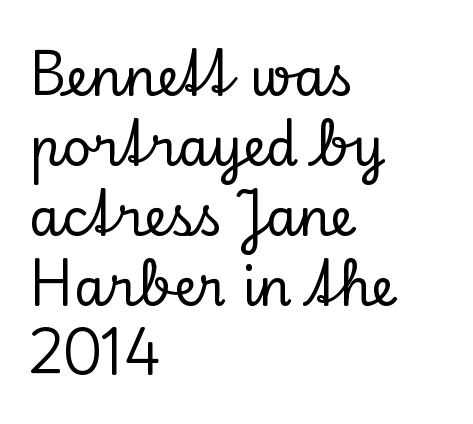
Looks like regular typesetting: each glyph gets only the width it needs. In terms of posture, this sample is upright. The leading is moderate, giving the passage an even texture. Descenders are the only things crossing below the line.
